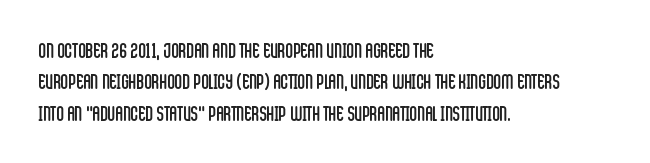
{"italic": "no", "bold": "no", "underline": "no", "align": "left", "line_spacing": "normal", "line_spacing_ratio": 1.5, "letter_spacing": "normal", "letter_spacing_em": 0.0, "glyph_px": 21}
